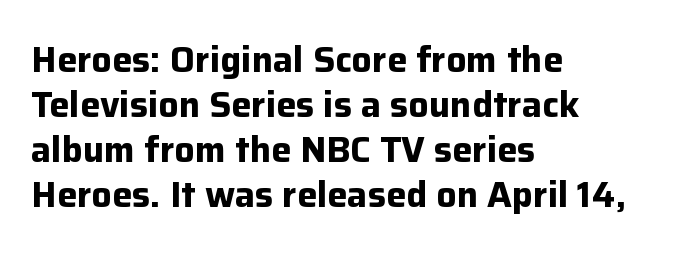
This sample keeps an unexceptional amount of space between lines. The passage is arranged the way most books set body copy — flush left. Compared with typical body copy, the letter spacing here is the same. Descenders hang freely into open space. Strong, thick strokes mark this as bold type.
